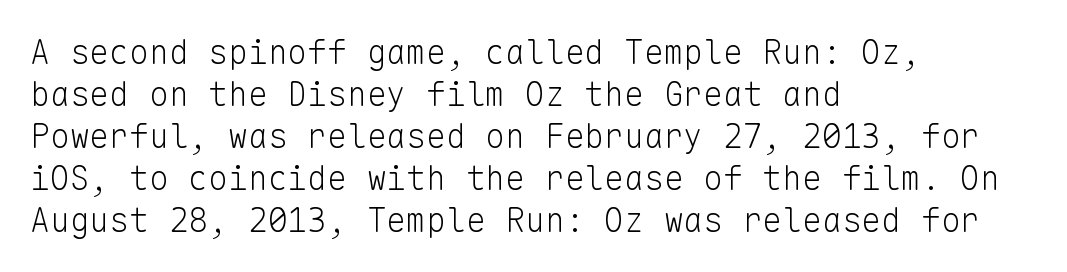
Q: Is the text bold? A: No.
Q: Is the text italic (slanted)? A: No, it is upright.
Q: Is the typeface a serif or a sans-serif typeface? A: Sans-serif.
Q: Is the text underlined? A: No.
Q: How is the paragraph aligned? A: Left-aligned.
Q: Is the spacing between letters normal or unusually wide? A: Normal.
Q: Is the spacing between lines tight, normal or loose? A: Normal.
Q: Width (condensed, normal, or wide)? A: Normal.
Q: Stroke contrast? A: Low.
Q: x-height? A: Medium.
Q: Monospaced? A: Yes.
